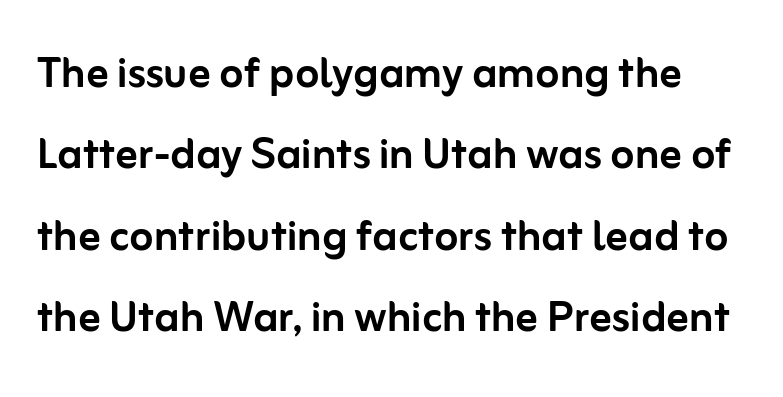
Q: Is the text italic (slanted)? A: No, it is upright.
Q: Is the typeface a serif or a sans-serif typeface? A: Sans-serif.
Q: Is the text underlined? A: No.
Q: Is the spacing between letters normal or unusually wide? A: Normal.
Q: Is the spacing between lines tight, normal or loose? A: Normal.
Q: Width (condensed, normal, or wide)? A: Normal.
Q: Stroke contrast? A: Low.
Q: x-height? A: Medium.
Q: Monospaced? A: No.
